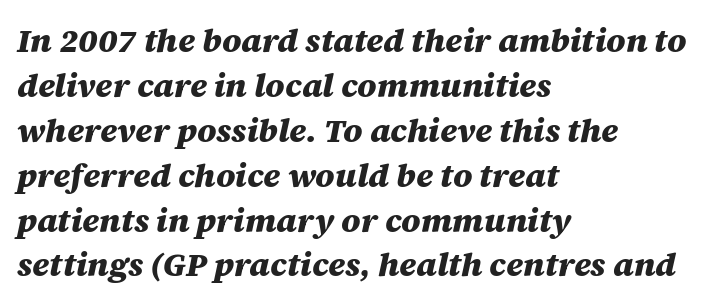
The image shows 33 px heavy type, italic (leaning right); set left-aligned, normal line spacing (1.36x), normal letter spacing, not underlined; medium stroke contrast and a large x-height.
